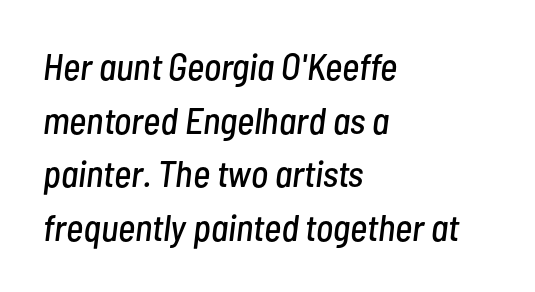
The words here are not underlined. Varying glyph widths throughout — classic text-font behaviour. Short and long lines alike share a common starting point at left. Reading down the column, the eye jumps a familiar distance to each next line. Characters follow at the spacing the type designer built in. The lettering tilts uniformly, giving the passage an italic look.
